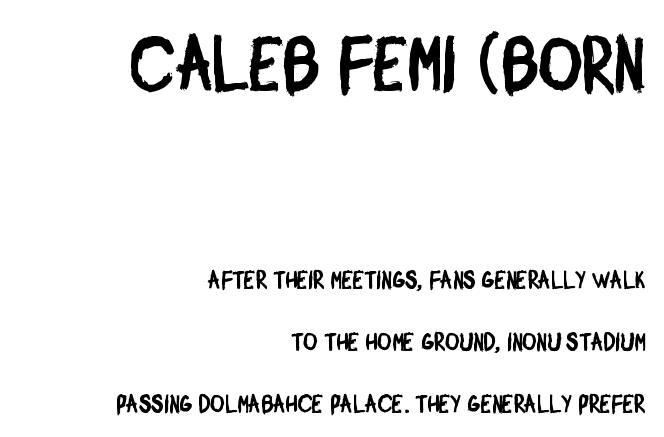
Short and long lines alike share a common ending point at right. Widely set lines give the paragraph a tall, airy silhouette. No feet cap the strokes, marking this as sans-serif type. Each letter keeps its own natural width here, so spacing adapts to shape. Does extra space separate the letters? No, they use regular spacing.
